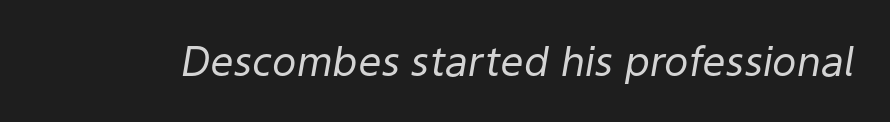
Q: Is the text bold? A: No.
Q: Is the text italic (slanted)? A: Yes, it leans right by about 9 degrees.
Q: Is the text underlined? A: No.
Q: Is the spacing between letters normal or unusually wide? A: Normal.
Q: Width (condensed, normal, or wide)? A: Normal.
Q: Stroke contrast? A: Low.
Q: x-height? A: Medium.
Q: Monospaced? A: No.
